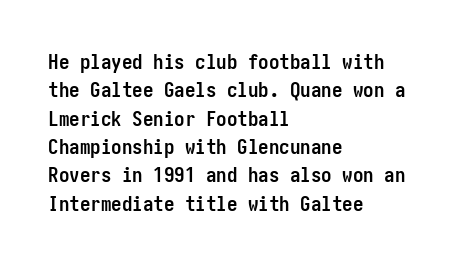
The image shows 21 px bold type, upright; set left-aligned, normal line spacing (1.35x), normal letter spacing, not underlined.
